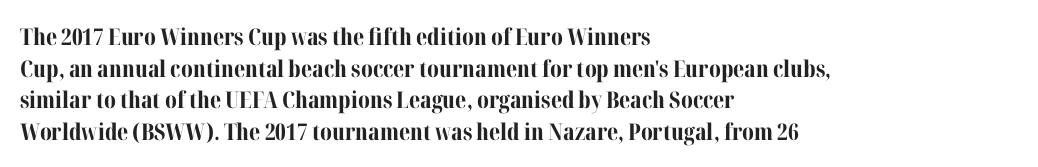
The image shows 23 px bold type, upright; set left-aligned, normal line spacing (1.37x), normal letter spacing, not underlined.
